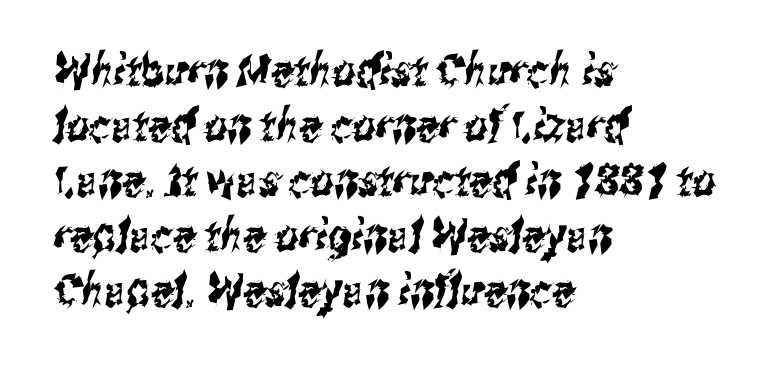
The image shows 45 px condensed sans-serif type; set left-aligned, line spacing 1.22x, normal letter spacing, not underlined; medium stroke contrast and a medium x-height.
